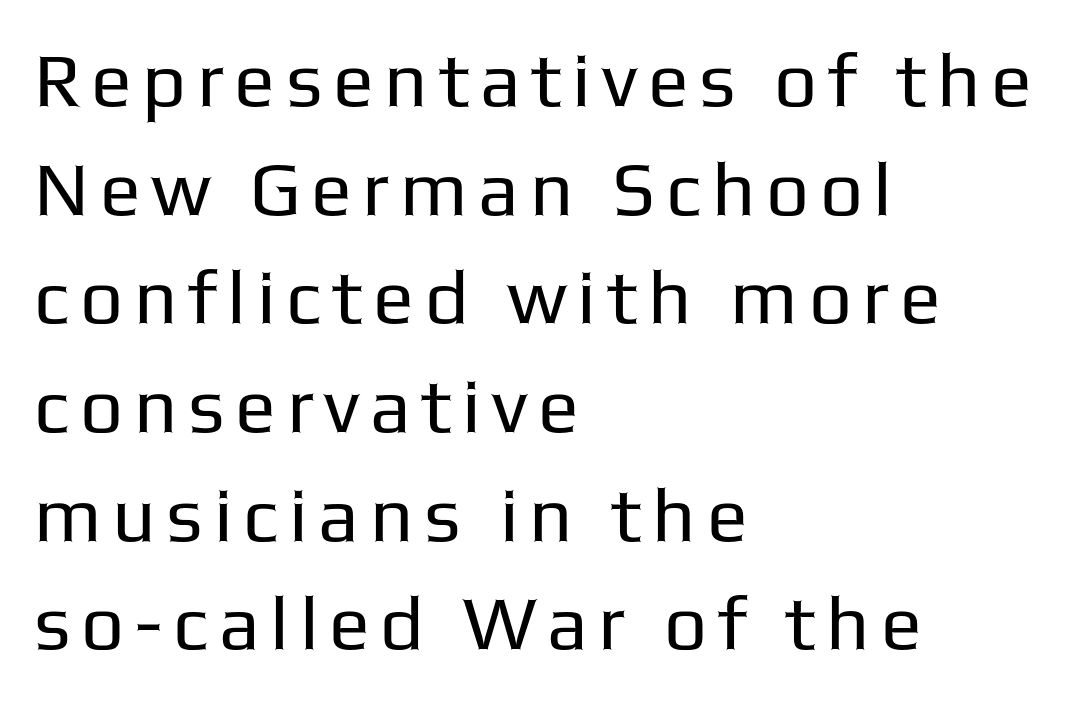
The typesetter chose a ragged-right arrangement here. The type family on display is of the sans-serif kind. These lines are rendered in a variable-pitch font. Ordinary non-slanted type is in use. The words here are not underlined. Is the stroke heavy? The answer is a plain regular-or-lighter.
